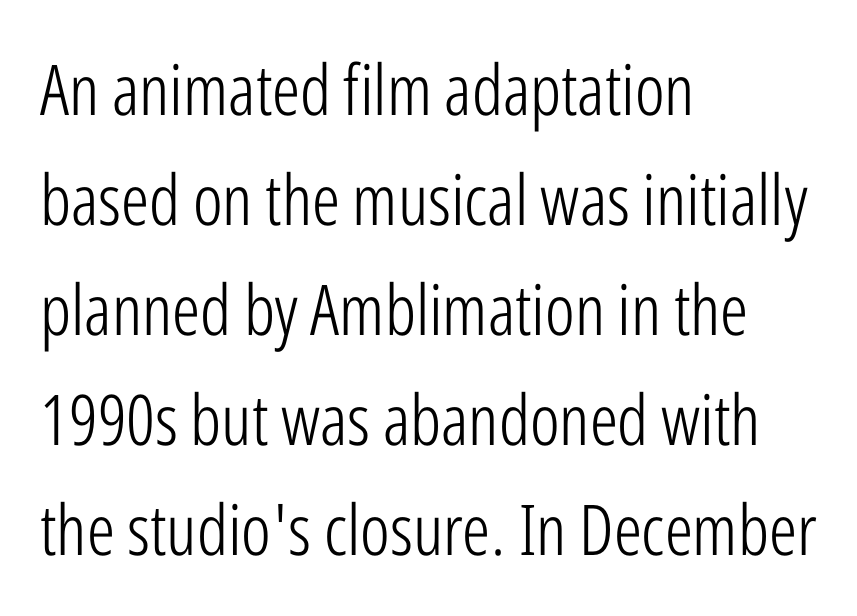
All the whitespace from short lines collects on the right. Do the characters align in a grid? No, the font is proportional. The block of text has a typical density, with ordinary space between rows. The font's upright variant was chosen for this text.
